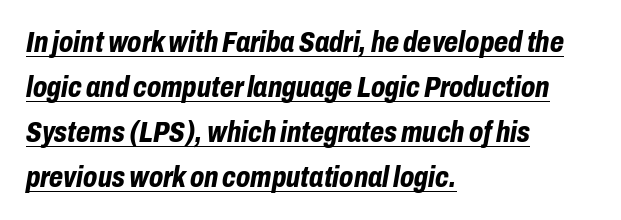
{"italic": "yes", "lean": "right", "slant_degrees": 10, "bold": "yes", "weight": "bold", "width": "condensed", "stroke_contrast": "low", "x_height": "medium", "monospaced": "no", "underline": "yes", "align": "left", "line_spacing": "normal", "line_spacing_ratio": 1.55, "letter_spacing": "normal", "letter_spacing_em": 0.0, "glyph_px": 29}
